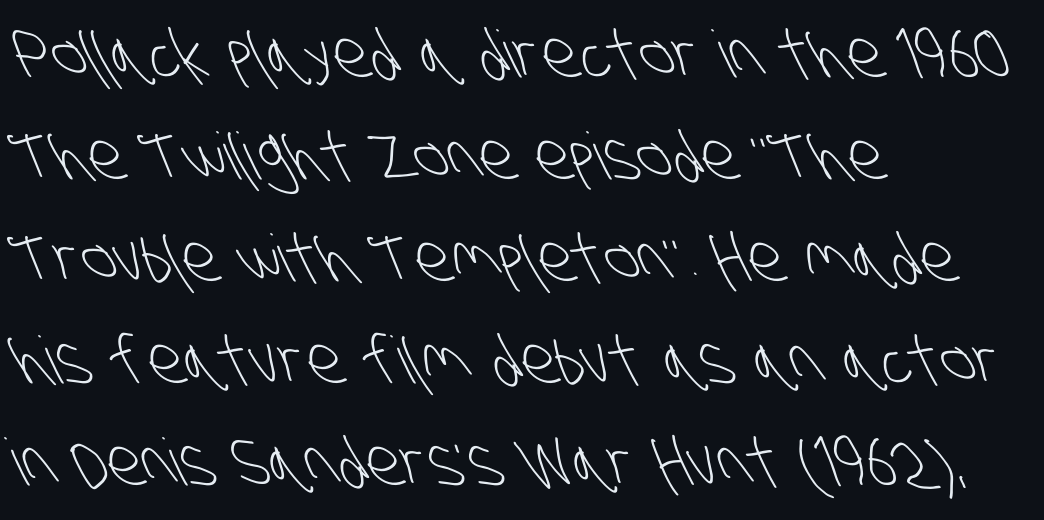
The image shows 65 px light, condensed sans-serif type; set left-aligned, normal line spacing (1.57x), normal letter spacing, not underlined; low stroke contrast and a large x-height.
